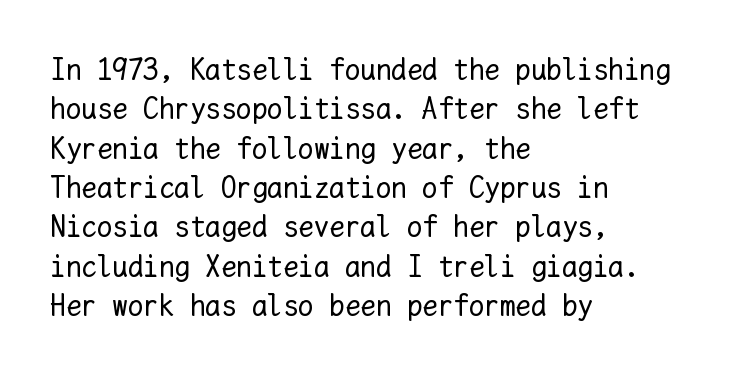
{"italic": "no", "bold": "no", "weight": "regular", "width": "normal", "stroke_contrast": "low", "x_height": "medium", "monospaced": "yes", "underline": "no", "align": "left", "line_spacing": "normal", "line_spacing_ratio": 1.27, "letter_spacing": "normal", "letter_spacing_em": 0.0, "glyph_px": 31}
